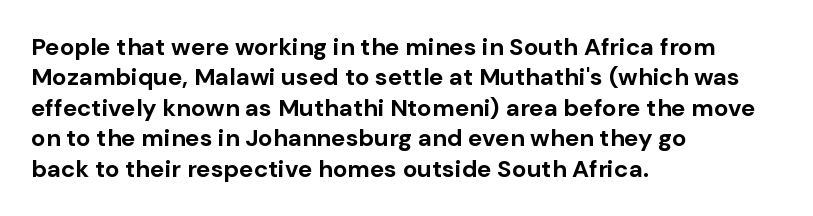
The image shows 24 px bold type, upright; set left-aligned, normal line spacing (1.27x), normal letter spacing, not underlined.
